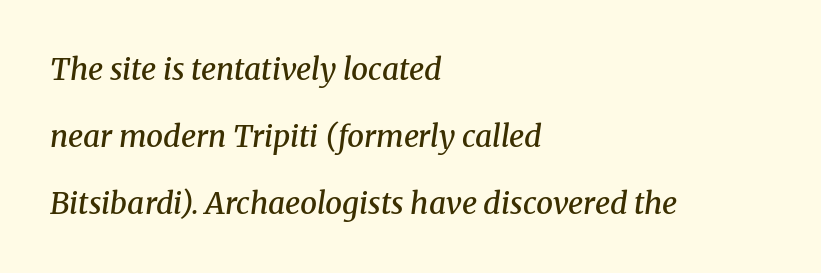
Q: Is the text bold? A: Semi-bold.
Q: Is the text italic (slanted)? A: Yes, it leans right by about 8 degrees.
Q: Is the typeface a serif or a sans-serif typeface? A: Serif.
Q: Is the text underlined? A: No.
Q: How is the paragraph aligned? A: Left-aligned.
Q: Is the spacing between letters normal or unusually wide? A: Normal.
Q: Is the spacing between lines tight, normal or loose? A: Loose.
Q: Width (condensed, normal, or wide)? A: Normal.
Q: Stroke contrast? A: Medium.
Q: x-height? A: Medium.
Q: Monospaced? A: No.
